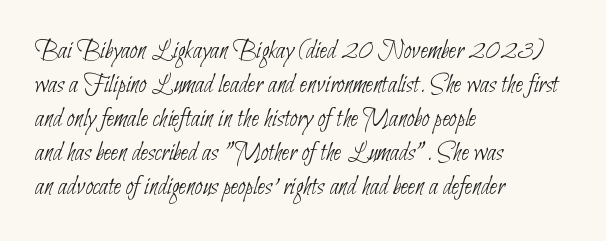
Q: Is the text bold? A: No.
Q: Is the text underlined? A: No.
Q: How is the paragraph aligned? A: Left-aligned.
Q: Is the spacing between letters normal or unusually wide? A: Normal.
Q: Is the spacing between lines tight, normal or loose? A: Normal.
